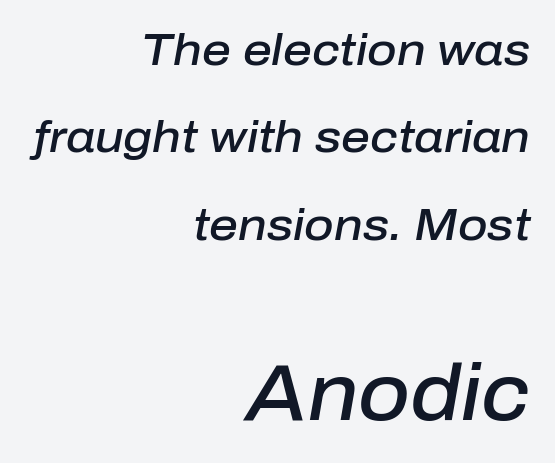
The image shows 79 px semibold type, italic (leaning right); set right-aligned, loose line spacing (1.94x), normal letter spacing, not underlined; the second (bottom) block is 1.76x larger; low stroke contrast and a medium x-height.
